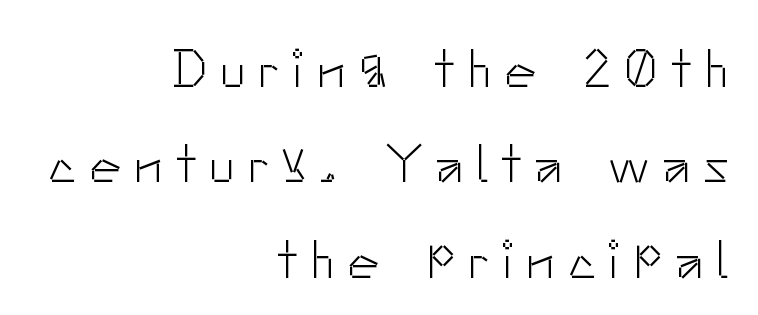
{"serif": "no", "italic": "no", "bold": "no", "weight": "light", "width": "normal", "stroke_contrast": "low", "x_height": "small", "monospaced": "no", "underline": "no", "align": "right", "line_spacing_ratio": 1.8, "letter_spacing": "wide", "letter_spacing_em": 0.25, "glyph_px": 53}
